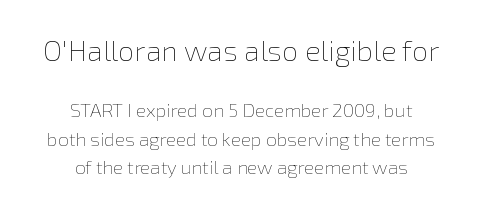
Horizontally, the lines are justified to the midpoint only. Weight: in the light-to-regular range. Size hierarchy here favors the leading block over the trailing one. These lines are rendered in a variable-pitch font. Quick note: interline space is typical. Does the lettering tilt? It doesn't — this is upright.
